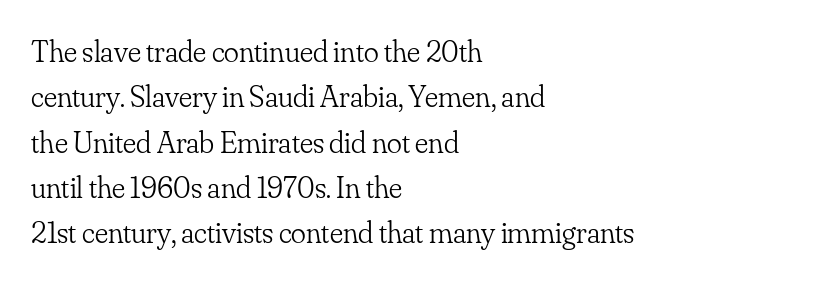
Q: Is the text bold? A: No.
Q: Is the text italic (slanted)? A: No, it is upright.
Q: Is the typeface a serif or a sans-serif typeface? A: Serif.
Q: Is the text underlined? A: No.
Q: How is the paragraph aligned? A: Left-aligned.
Q: Is the spacing between letters normal or unusually wide? A: Normal.
Q: Is the spacing between lines tight, normal or loose? A: Normal.
Q: Width (condensed, normal, or wide)? A: Normal.
Q: Stroke contrast? A: Low.
Q: x-height? A: Small.
Q: Monospaced? A: No.
